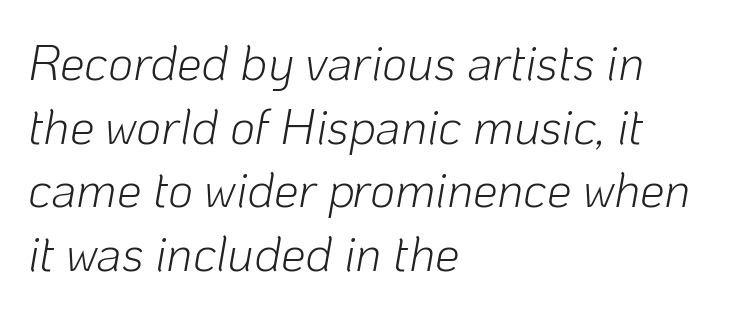
{"italic": "yes", "lean": "right", "slant_degrees": 10, "bold": "no", "weight": "light", "width": "normal", "stroke_contrast": "low", "x_height": "medium", "monospaced": "no", "underline": "no", "align": "left", "line_spacing": "normal", "line_spacing_ratio": 1.3, "letter_spacing": "normal", "letter_spacing_em": 0.0, "glyph_px": 49}
